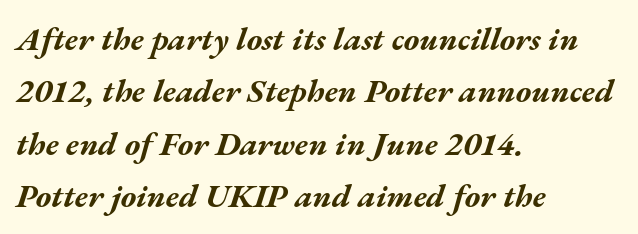
Is this a fixed-width face? No — the glyphs have proportional, varying widths. Rows of type keep a routine distance in the vertical direction. The rendering keeps characters at their native spacing. Slanted lettering throughout. A bare baseline throughout the passage. These lines carry a lot of weight — the face is fully bold.
